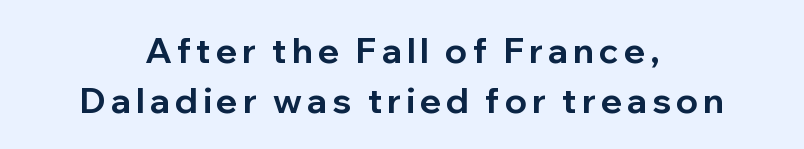
{"serif": "no", "italic": "no", "bold": "yes", "weight": "bold", "width": "normal", "stroke_contrast": "low", "x_height": "medium", "monospaced": "no", "underline": "no", "align": "center", "line_spacing": "normal", "line_spacing_ratio": 1.42, "glyph_px": 35}
